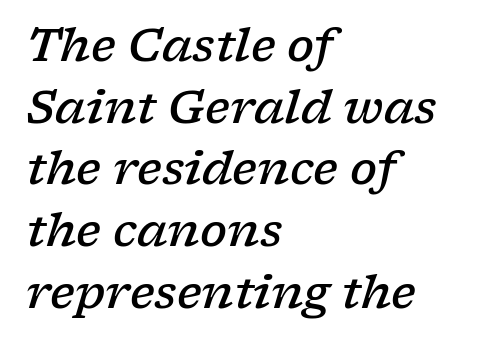
The image shows 45 px semibold, wide serif type, italic (leaning right); set left-aligned, normal line spacing (1.37x), normal letter spacing, not underlined; low stroke contrast and a medium x-height.
